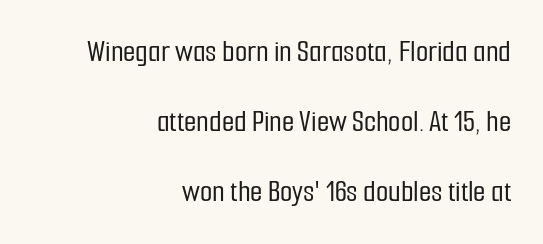
Q: Is the text italic (slanted)? A: No, it is upright.
Q: Is the typeface a serif or a sans-serif typeface? A: Sans-serif.
Q: Is the text underlined? A: No.
Q: How is the paragraph aligned? A: Right-aligned.
Q: Is the spacing between letters normal or unusually wide? A: Normal.
Q: Is the spacing between lines tight, normal or loose? A: Loose.
Q: Width (condensed, normal, or wide)? A: Condensed.
Q: Stroke contrast? A: Low.
Q: x-height? A: Medium.
Q: Monospaced? A: No.
